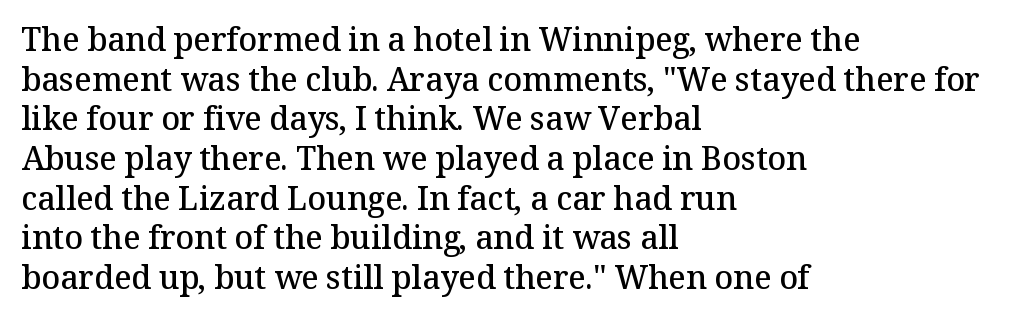
The image shows 32 px semibold serif type, upright; set left-aligned, line spacing 1.24x, normal letter spacing, not underlined; medium stroke contrast and a medium x-height.
